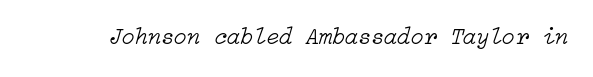
Q: Is the text bold? A: No.
Q: Is the text italic (slanted)? A: Yes, it leans right by about 15 degrees.
Q: Is the text underlined? A: No.
Q: Is the spacing between letters normal or unusually wide? A: Normal.
